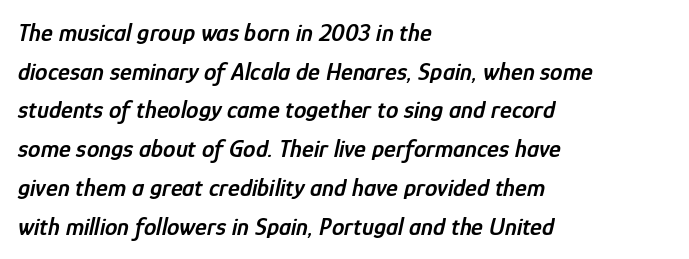
The characters look somewhat weighty, a semibold short of true bold. Notice how the passage keeps a crisp vertical edge on the left only. The lines sit at an ordinary, default distance from one another. Honestly, there is no underline to notice here at all. Posture: slanted. In terms of letterspacing, this is plain default setting.
